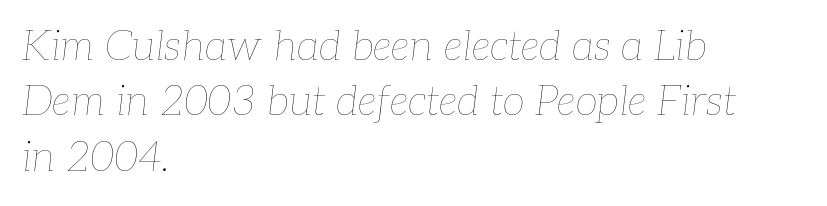
The image shows 41 px thin type, italic (leaning right); set left-aligned, normal line spacing (1.35x), normal letter spacing, not underlined; low stroke contrast and a medium x-height.
